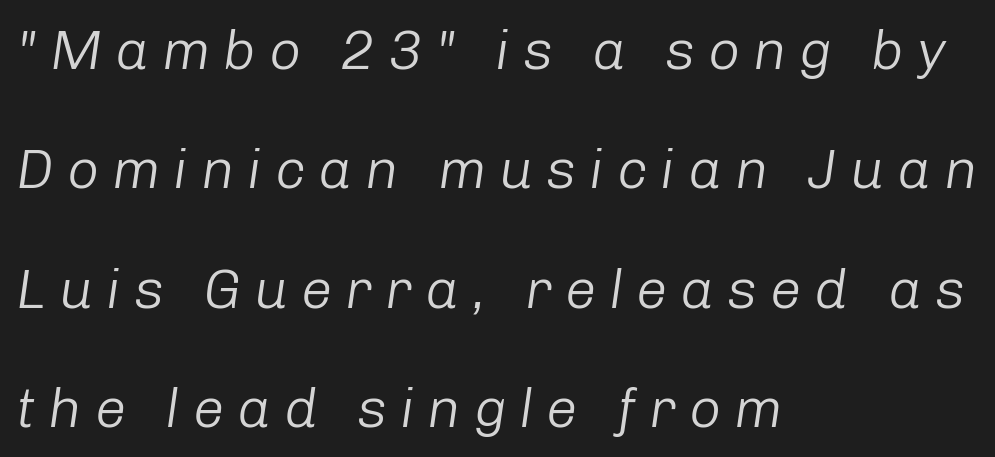
The image shows 56 px light type, italic (leaning right); set left-aligned, loose line spacing (2.13x), unusually wide letter spacing (+0.23 em), not underlined; low stroke contrast and a medium x-height.
